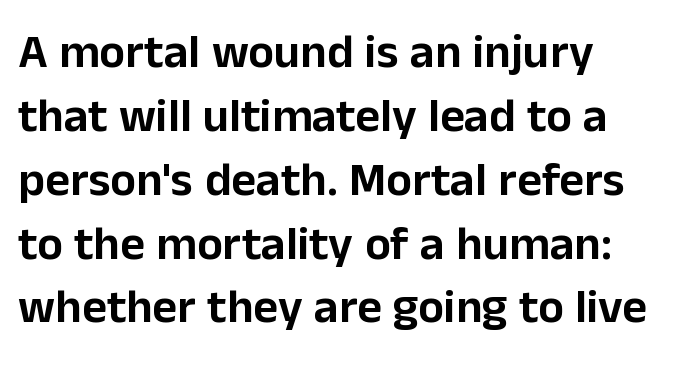
Q: Is the text italic (slanted)? A: No, it is upright.
Q: Is the typeface a serif or a sans-serif typeface? A: Sans-serif.
Q: Is the text underlined? A: No.
Q: How is the paragraph aligned? A: Left-aligned.
Q: Is the spacing between letters normal or unusually wide? A: Normal.
Q: Is the spacing between lines tight, normal or loose? A: Normal.
Q: Width (condensed, normal, or wide)? A: Normal.
Q: Stroke contrast? A: Low.
Q: x-height? A: Medium.
Q: Monospaced? A: No.
